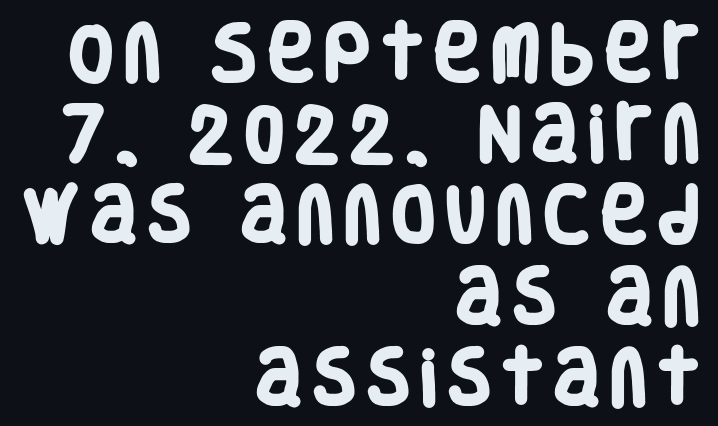
The characters look thick and weighty, a clear bold. Check under the words: just untouched page. Proportional: the letters do not fall into vertical columns. Typeset ragged left — the right edge is the straight one. Is this a sans? Yes — the strokes have no serifs. Leading matches the norm, producing a regular column.
